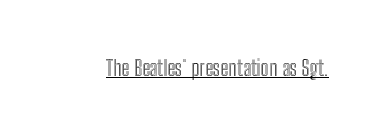
Q: Is the text italic (slanted)? A: No, it is upright.
Q: Is the text underlined? A: Yes.
Q: Is the spacing between letters normal or unusually wide? A: Normal.
